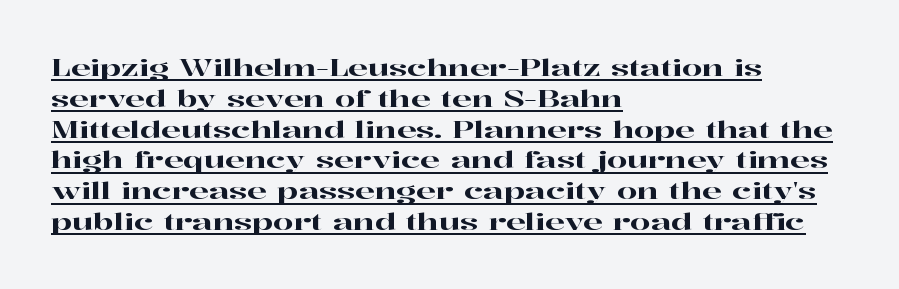
{"italic": "no", "underline": "yes", "align": "left", "line_spacing": "normal", "line_spacing_ratio": 1.34, "letter_spacing": "normal", "letter_spacing_em": 0.0, "glyph_px": 23}
